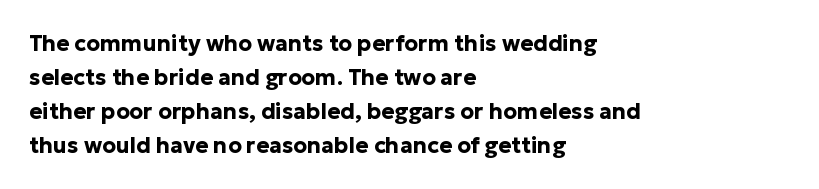
The lettering holds an erect, upright posture throughout. No word sits above an underline. Thick stems and heavy bowls — unmistakably bold. How are the letters spaced? Ordinarily, with no added tracking. Line beginnings align vertically; line endings do not.
